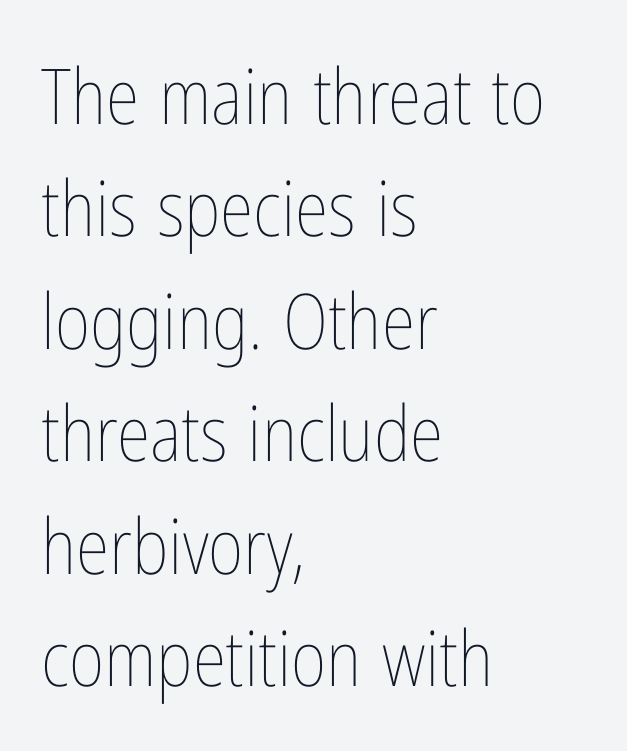
Q: Is the text bold? A: No.
Q: Is the text italic (slanted)? A: No, it is upright.
Q: Is the text underlined? A: No.
Q: How is the paragraph aligned? A: Left-aligned.
Q: Is the spacing between letters normal or unusually wide? A: Normal.
Q: Is the spacing between lines tight, normal or loose? A: Normal.
Q: Width (condensed, normal, or wide)? A: Condensed.
Q: Stroke contrast? A: Low.
Q: x-height? A: Medium.
Q: Monospaced? A: No.
